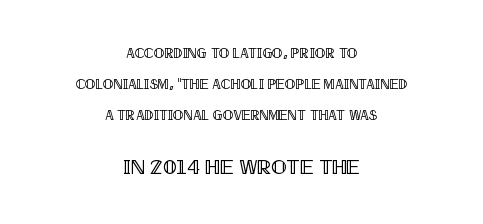
{"italic": "no", "underline": "no", "align": "center", "line_spacing": "loose", "line_spacing_ratio": 2.23, "letter_spacing": "normal", "letter_spacing_em": 0.0, "larger_block": "second", "size_ratio": 1.5, "glyph_px": 21}
